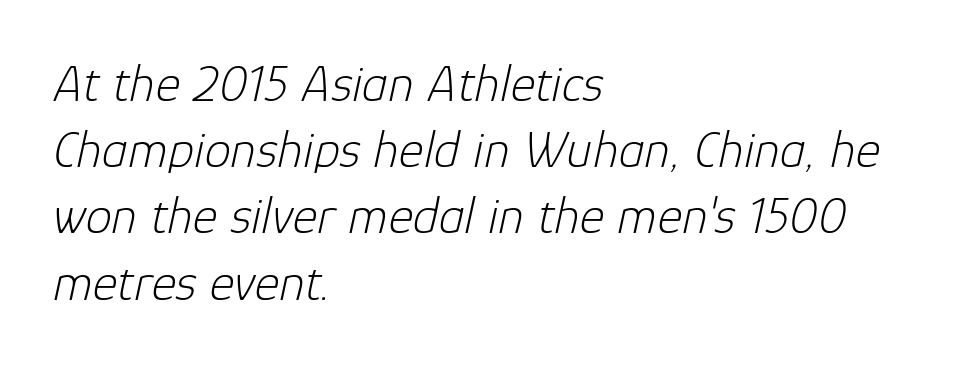
The image shows 53 px light type, italic (leaning right); set left-aligned, normal line spacing (1.25x), normal letter spacing, not underlined; low stroke contrast and a medium x-height.
